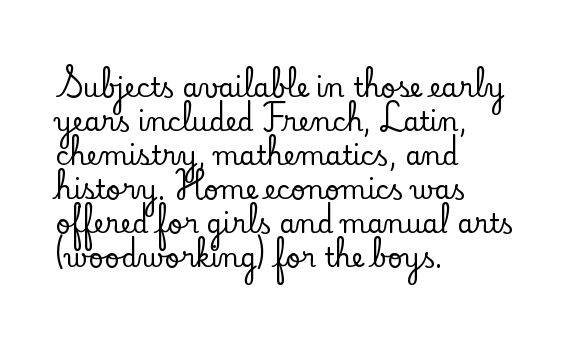
The image shows 26 px text type, upright; set left-aligned, normal line spacing (1.31x), normal letter spacing, not underlined.
